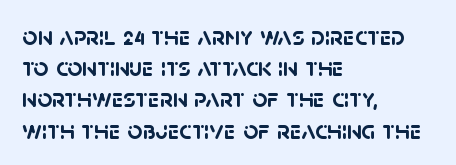
The image shows 26 px bold type; set left-aligned, line spacing 1.2x, normal letter spacing, not underlined.
